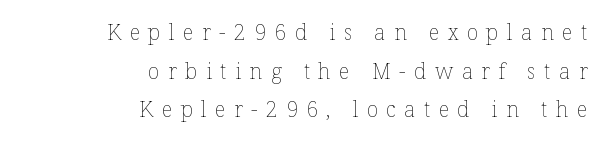
{"italic": "no", "bold": "no", "underline": "no", "align": "right", "line_spacing_ratio": 1.84, "letter_spacing": "wide", "letter_spacing_em": 0.41, "glyph_px": 21}
